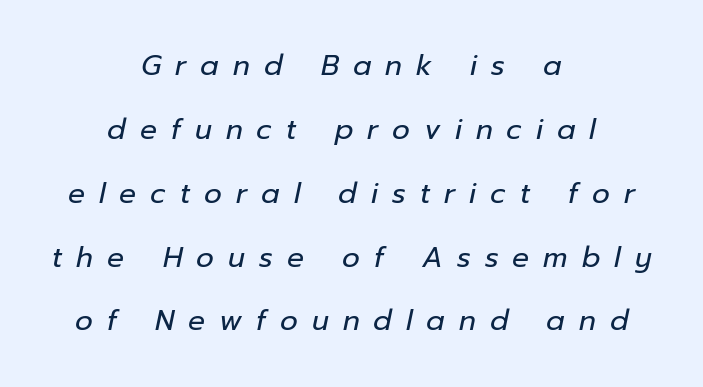
{"italic": "yes", "lean": "right", "slant_degrees": 12, "bold": "no", "weight": "regular", "width": "normal", "stroke_contrast": "low", "x_height": "medium", "monospaced": "no", "underline": "no", "align": "center", "line_spacing": "loose", "line_spacing_ratio": 2.28, "letter_spacing": "wide", "letter_spacing_em": 0.5, "glyph_px": 28}
